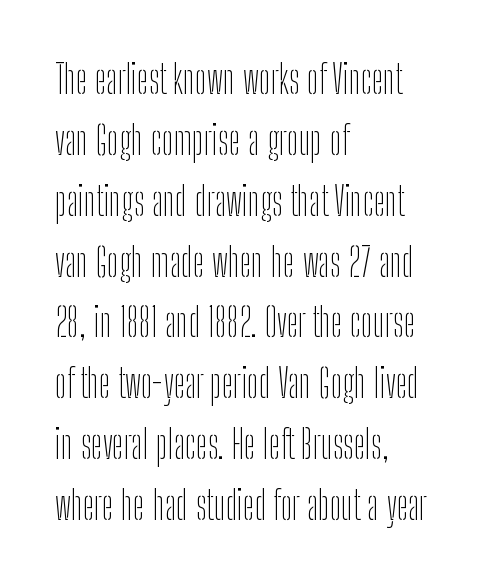
Proportional: the letters do not fall into vertical columns. Bold? No — there's no thickening of the strokes. Left-aligned paragraph, ragged on the right. Normally led — the rows are evenly, conventionally spaced. You could call the tracking neutral — neither tight nor loose. The lettering holds an erect, upright posture throughout.
